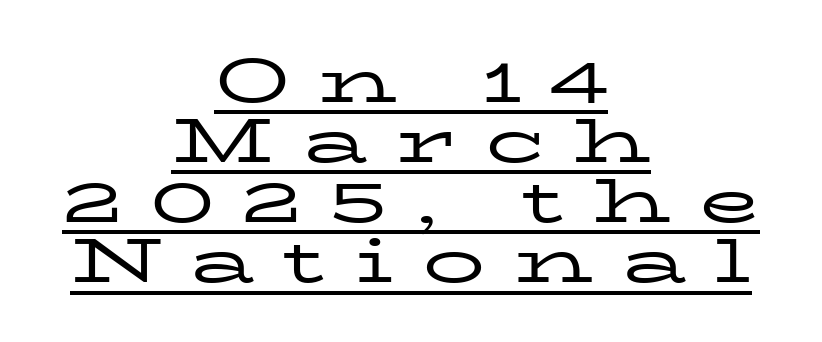
Q: Is the text bold? A: No.
Q: Is the text italic (slanted)? A: No, it is upright.
Q: Is the typeface a serif or a sans-serif typeface? A: Serif.
Q: Is the text underlined? A: Yes.
Q: How is the paragraph aligned? A: Centered.
Q: Is the spacing between letters normal or unusually wide? A: Unusually wide.
Q: Is the spacing between lines tight, normal or loose? A: Tight.
Q: Width (condensed, normal, or wide)? A: Wide.
Q: Stroke contrast? A: Low.
Q: x-height? A: Medium.
Q: Monospaced? A: No.
